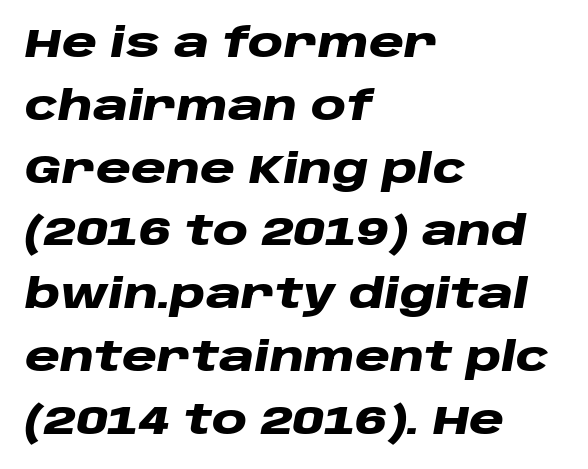
{"italic": "yes", "lean": "right", "slant_degrees": 10, "bold": "yes", "weight": "heavy", "width": "wide", "stroke_contrast": "low", "x_height": "large", "monospaced": "no", "underline": "no", "align": "left", "line_spacing": "normal", "line_spacing_ratio": 1.57, "letter_spacing": "normal", "letter_spacing_em": 0.0, "glyph_px": 40}
